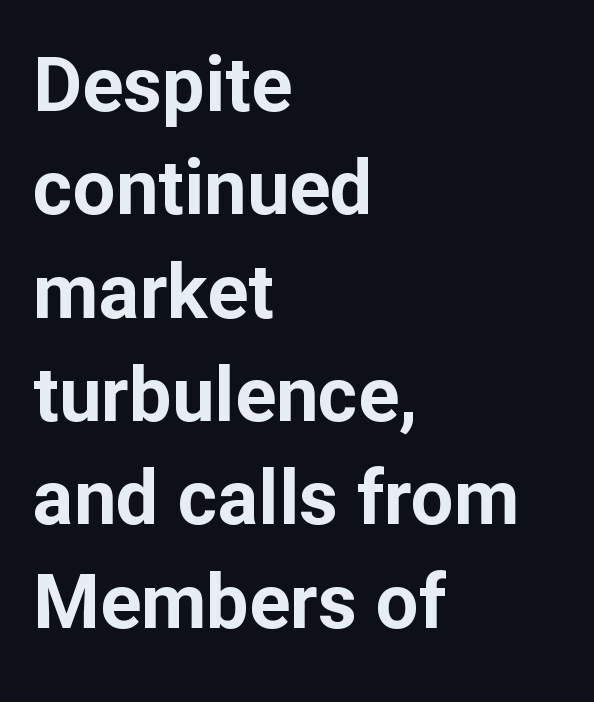
Q: Is the text bold? A: Yes.
Q: Is the text italic (slanted)? A: No, it is upright.
Q: Is the typeface a serif or a sans-serif typeface? A: Sans-serif.
Q: Is the text underlined? A: No.
Q: How is the paragraph aligned? A: Left-aligned.
Q: Is the spacing between letters normal or unusually wide? A: Normal.
Q: Is the spacing between lines tight, normal or loose? A: Normal.
Q: Width (condensed, normal, or wide)? A: Normal.
Q: Stroke contrast? A: Low.
Q: x-height? A: Medium.
Q: Monospaced? A: No.
